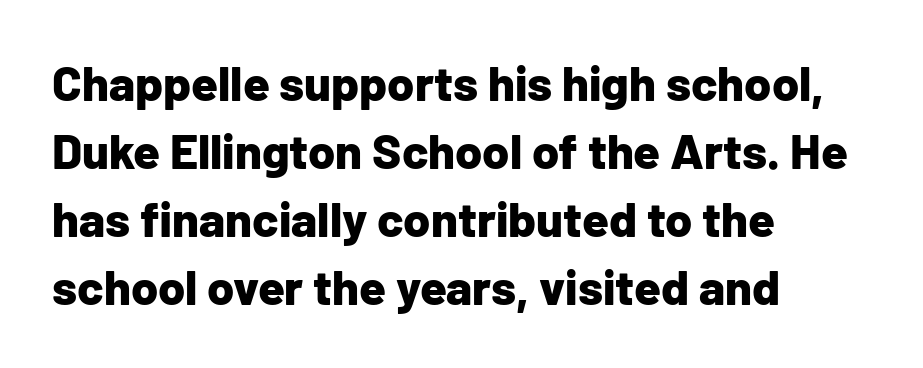
{"serif": "no", "italic": "no", "bold": "yes", "weight": "bold", "width": "normal", "stroke_contrast": "low", "x_height": "medium", "monospaced": "no", "underline": "no", "align": "left", "line_spacing": "normal", "line_spacing_ratio": 1.39, "letter_spacing": "normal", "letter_spacing_em": 0.0, "glyph_px": 49}
